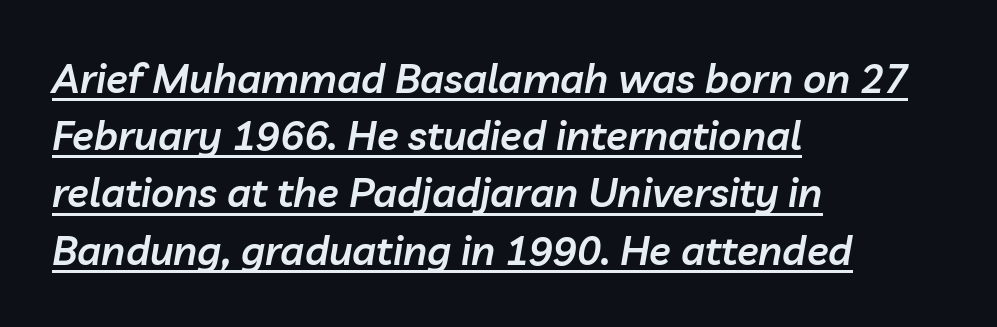
The image shows 40 px semibold type, italic (leaning right); set left-aligned, normal line spacing (1.43x), normal letter spacing, underlined; low stroke contrast and a medium x-height.
